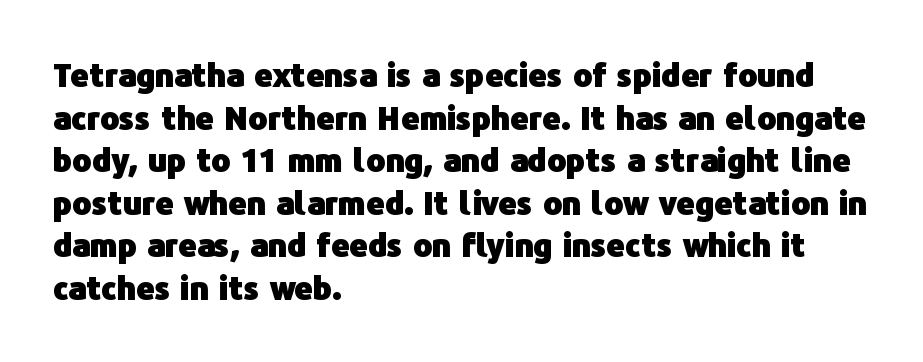
{"serif": "no", "italic": "no", "bold": "yes", "weight": "heavy", "width": "normal", "stroke_contrast": "low", "x_height": "medium", "monospaced": "no", "underline": "no", "align": "left", "line_spacing": "normal", "line_spacing_ratio": 1.33, "letter_spacing": "normal", "letter_spacing_em": 0.0, "glyph_px": 32}
